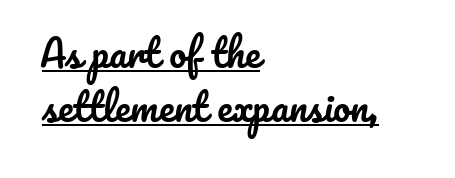
Q: Is the text italic (slanted)? A: Yes.
Q: Is the text underlined? A: Yes.
Q: How is the paragraph aligned? A: Left-aligned.
Q: Is the spacing between letters normal or unusually wide? A: Normal.
Q: Is the spacing between lines tight, normal or loose? A: Normal.
Q: Width (condensed, normal, or wide)? A: Normal.
Q: Stroke contrast? A: Low.
Q: x-height? A: Small.
Q: Monospaced? A: No.
